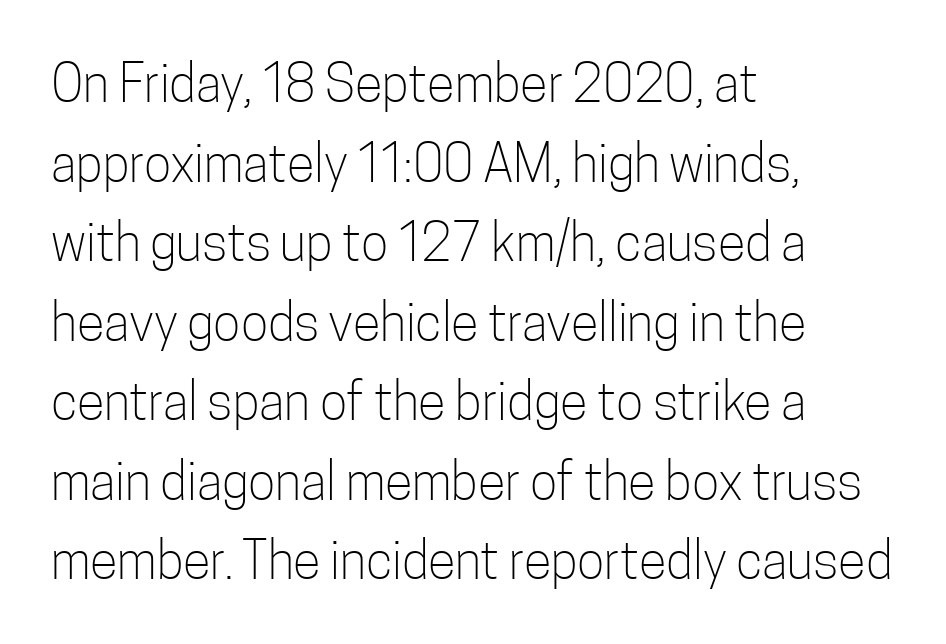
The image shows 51 px light, condensed sans-serif type, upright; set left-aligned, normal line spacing (1.56x), normal letter spacing, not underlined; low stroke contrast and a medium x-height.
